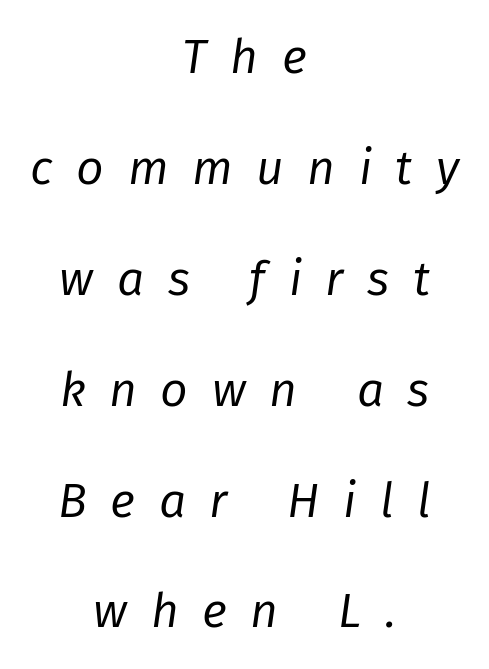
Underlining? Definitely not there. Style check: oblique. The space between consecutive lines is lavish. You could not count columns in this text — the font is proportionally spaced. The strokes carry an ordinary text weight at most. In CSS terms this would be text-align: center.
